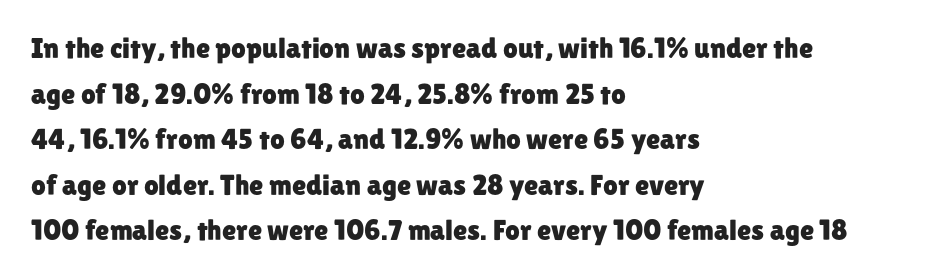
Q: Is the text italic (slanted)? A: No, it is upright.
Q: Is the typeface a serif or a sans-serif typeface? A: Sans-serif.
Q: Is the text underlined? A: No.
Q: How is the paragraph aligned? A: Left-aligned.
Q: Is the spacing between letters normal or unusually wide? A: Normal.
Q: Is the spacing between lines tight, normal or loose? A: Normal.
Q: Width (condensed, normal, or wide)? A: Normal.
Q: Stroke contrast? A: Low.
Q: x-height? A: Medium.
Q: Monospaced? A: No.
